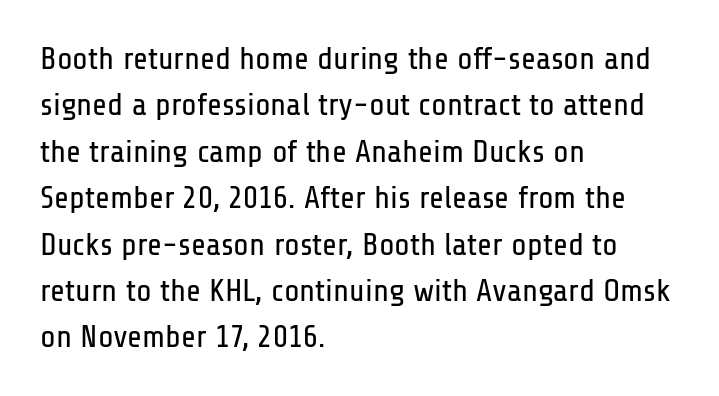
Q: Is the text bold? A: No.
Q: Is the text italic (slanted)? A: No, it is upright.
Q: Is the typeface a serif or a sans-serif typeface? A: Sans-serif.
Q: Is the text underlined? A: No.
Q: How is the paragraph aligned? A: Left-aligned.
Q: Is the spacing between letters normal or unusually wide? A: Normal.
Q: Is the spacing between lines tight, normal or loose? A: Normal.
Q: Width (condensed, normal, or wide)? A: Condensed.
Q: Stroke contrast? A: Low.
Q: x-height? A: Medium.
Q: Monospaced? A: No.
